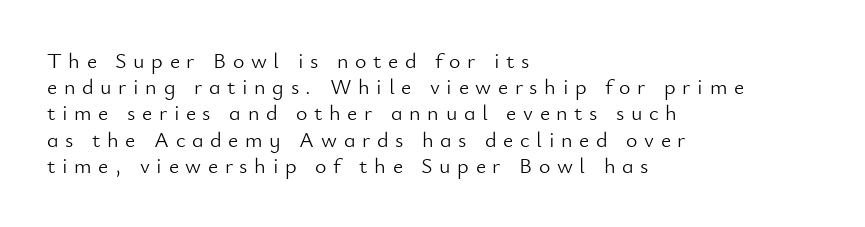
The typesetter chose a ragged-right arrangement here. Just letters on the line, the space beneath them empty. Ordinary non-slanted type is in use. Glyph-to-glyph distance is far greater than everyday printed text.
